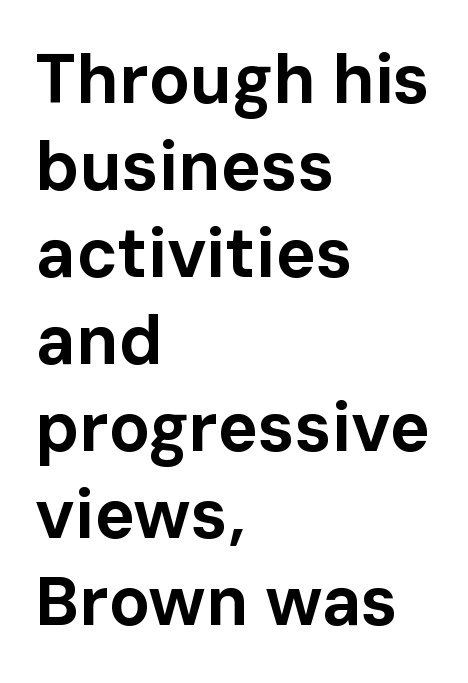
The image shows 68 px bold sans-serif type, upright; set left-aligned, normal line spacing (1.28x), normal letter spacing, not underlined; low stroke contrast and a medium x-height.
